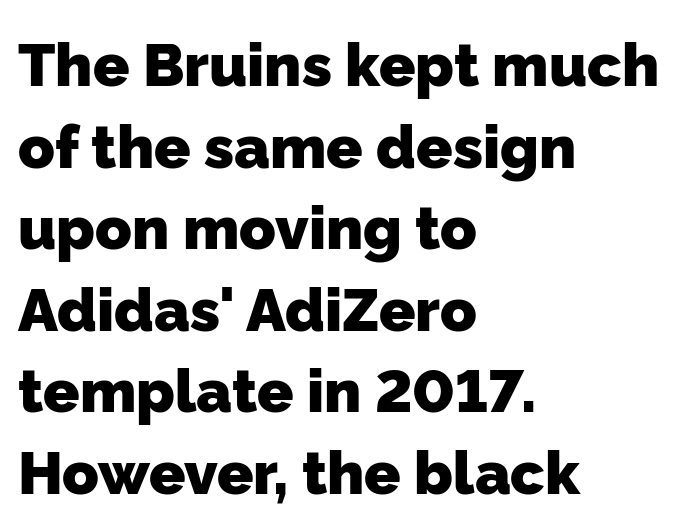
The image shows 60 px heavy sans-serif type; set left-aligned, normal line spacing (1.36x), normal letter spacing, not underlined; low stroke contrast and a medium x-height.
